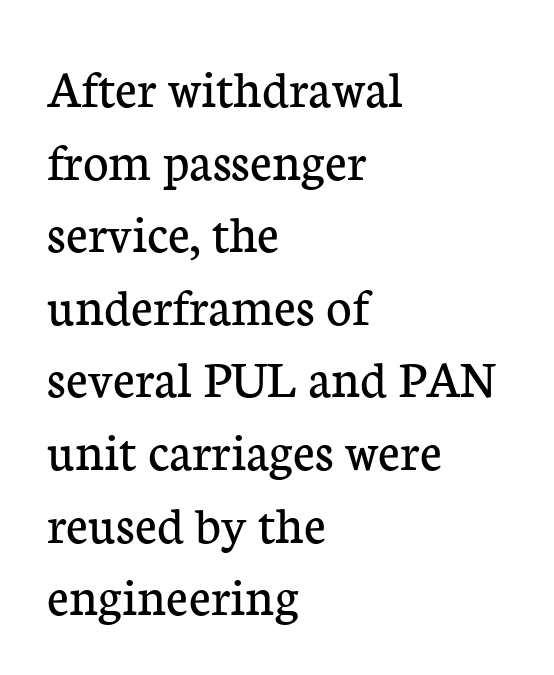
{"serif": "yes", "italic": "no", "bold": "no", "weight": "regular", "width": "normal", "stroke_contrast": "low", "x_height": "medium", "monospaced": "no", "underline": "no", "align": "left", "line_spacing": "normal", "line_spacing_ratio": 1.32, "letter_spacing": "normal", "letter_spacing_em": 0.0, "glyph_px": 55}
